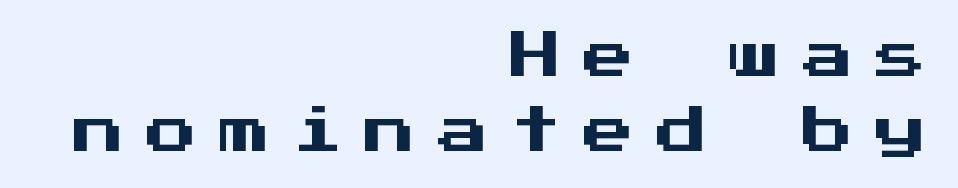
{"serif": "no", "italic": "no", "width": "normal", "stroke_contrast": "medium", "x_height": "medium", "monospaced": "yes", "underline": "no", "align": "right", "line_spacing": "normal", "line_spacing_ratio": 1.47, "letter_spacing": "wide", "letter_spacing_em": 0.43, "glyph_px": 51}
